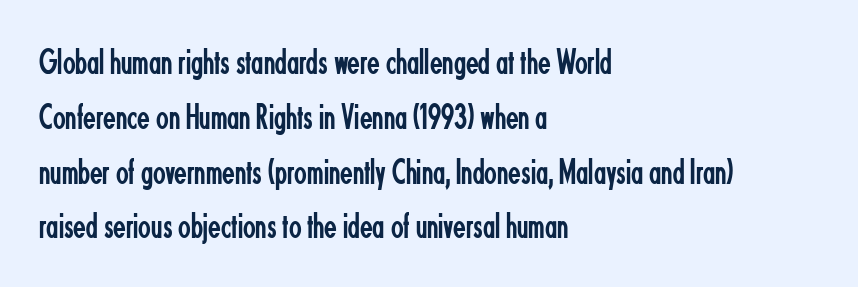
What's the leading like? Ordinary, nothing unusual. On a weight scale, this lands at 450 or below. Observe the ordinary spacing: letters are neighbours, not strangers. Typeset ragged right — the left edge is the straight one.
